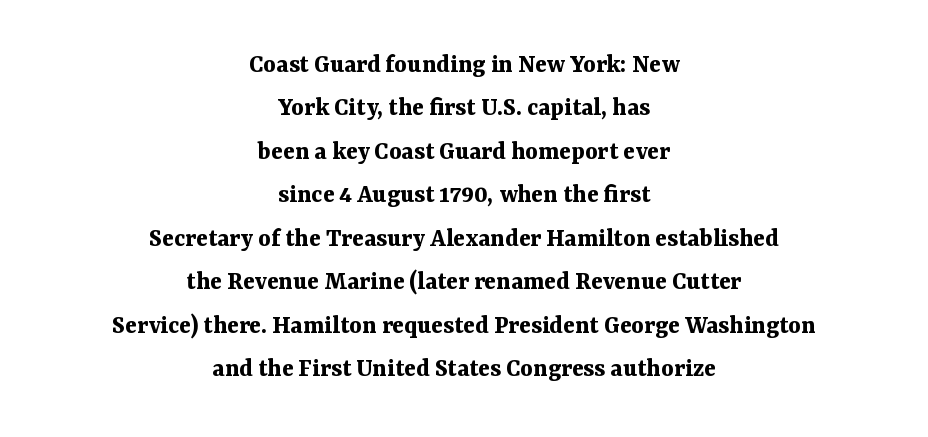
{"italic": "no", "bold": "yes", "underline": "no", "align": "center", "line_spacing": "normal", "line_spacing_ratio": 1.61, "letter_spacing": "normal", "letter_spacing_em": 0.0, "glyph_px": 27}
